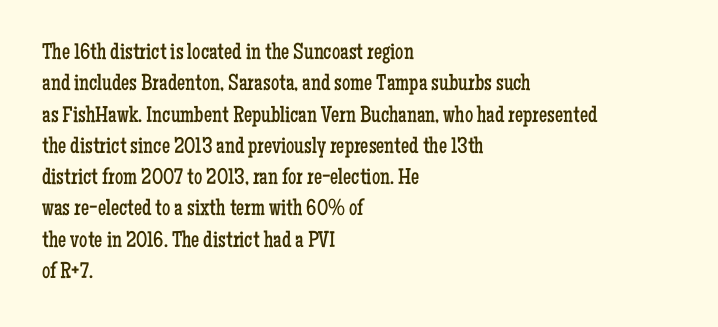
{"italic": "no", "bold": "no", "underline": "no", "align": "left", "line_spacing": "normal", "line_spacing_ratio": 1.36, "letter_spacing": "normal", "letter_spacing_em": 0.0, "glyph_px": 23}
